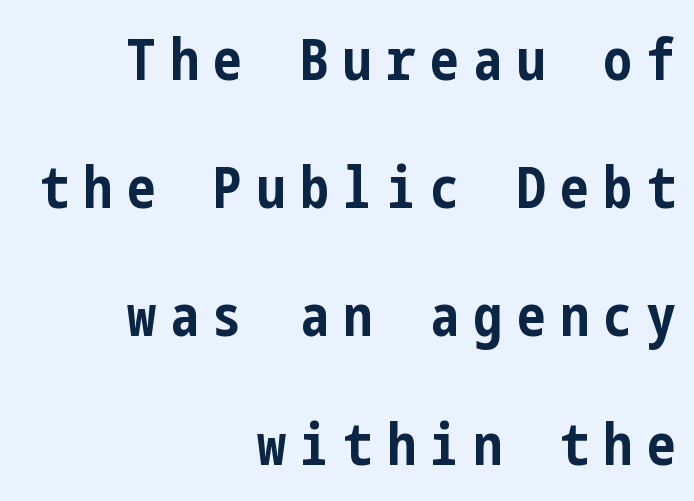
The image shows 57 px bold, condensed sans-serif type, upright; set right-aligned, loose line spacing (2.25x), unusually wide letter spacing (+0.26 em), not underlined; low stroke contrast and a medium x-height.
